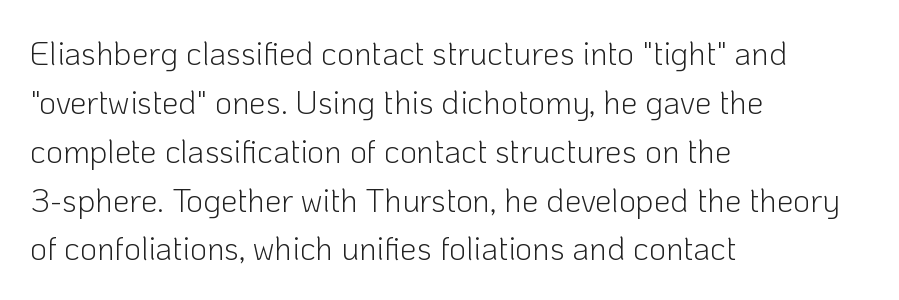
{"serif": "no", "italic": "no", "bold": "no", "weight": "light", "width": "normal", "stroke_contrast": "low", "x_height": "medium", "monospaced": "no", "underline": "no", "align": "left", "line_spacing": "normal", "line_spacing_ratio": 1.48, "letter_spacing": "normal", "letter_spacing_em": 0.0, "glyph_px": 33}
